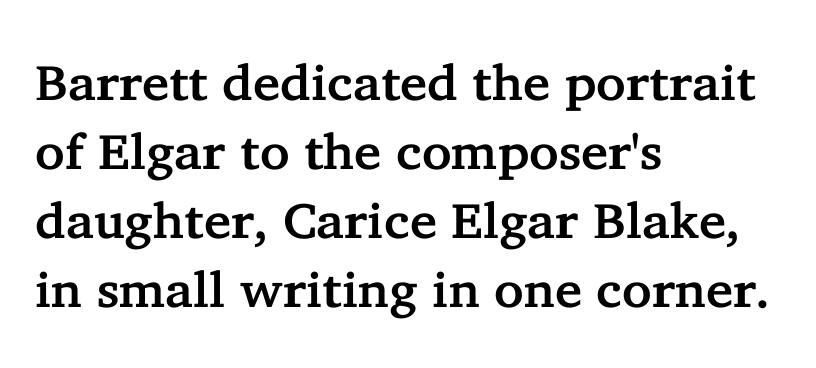
The image shows 50 px serif type, upright; set left-aligned, normal line spacing (1.38x), normal letter spacing, not underlined; low stroke contrast and a medium x-height.
